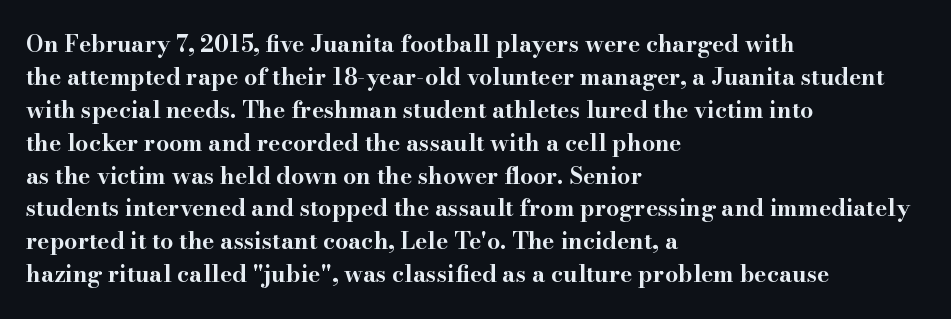
Q: Is the text bold? A: Yes.
Q: Is the text italic (slanted)? A: No, it is upright.
Q: Is the text underlined? A: No.
Q: How is the paragraph aligned? A: Left-aligned.
Q: Is the spacing between letters normal or unusually wide? A: Normal.
Q: Is the spacing between lines tight, normal or loose? A: Normal.
